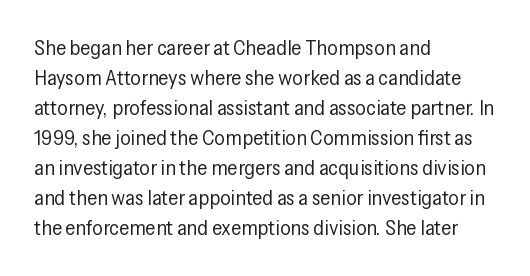
Compared with typical body copy, the letter spacing here is the same. The text block is weighted toward the left margin, trailing off unevenly rightward. The foot of each line stays bare and open. Evenly set lines give the paragraph a standard silhouette. Stroke thickness stays within the range of a standard reading face or lighter.
